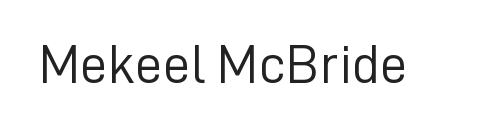
The image shows 55 px light sans-serif type, upright; set normal letter spacing, not underlined; low stroke contrast and a medium x-height.
